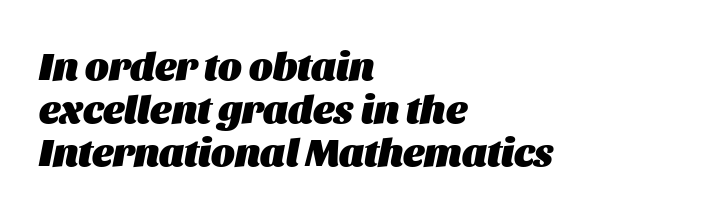
{"italic": "yes", "lean": "right", "slant_degrees": 11, "bold": "yes", "weight": "heavy", "width": "normal", "stroke_contrast": "medium", "x_height": "large", "monospaced": "no", "underline": "no", "align": "left", "line_spacing": "tight", "line_spacing_ratio": 1.07, "letter_spacing": "normal", "letter_spacing_em": 0.0, "glyph_px": 40}
